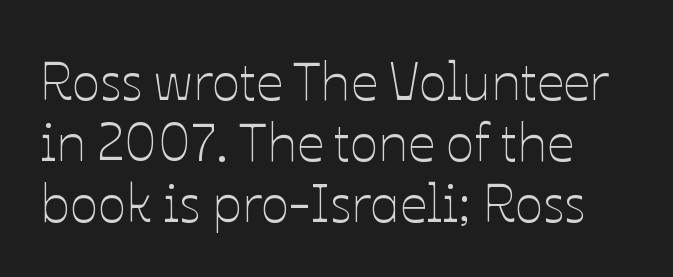
The image shows 53 px thin type, upright; set left-aligned, tight line spacing (1.15x), normal letter spacing, not underlined; low stroke contrast and a medium x-height.
